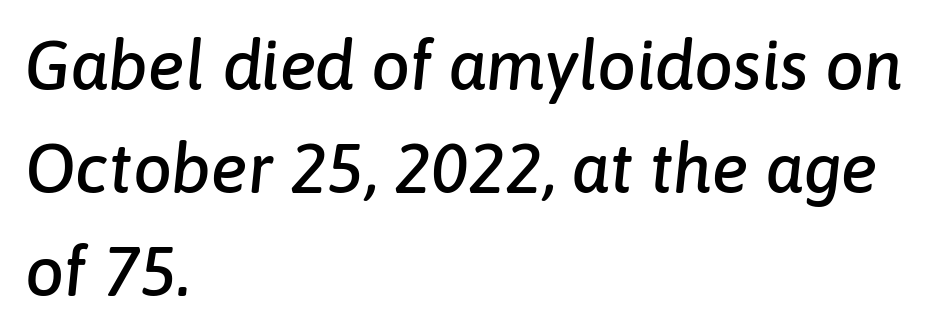
Q: Is the text italic (slanted)? A: Yes, it leans right by about 6 degrees.
Q: Is the text underlined? A: No.
Q: How is the paragraph aligned? A: Left-aligned.
Q: Is the spacing between letters normal or unusually wide? A: Normal.
Q: Is the spacing between lines tight, normal or loose? A: Normal.
Q: Width (condensed, normal, or wide)? A: Normal.
Q: Stroke contrast? A: Low.
Q: x-height? A: Medium.
Q: Monospaced? A: No.
